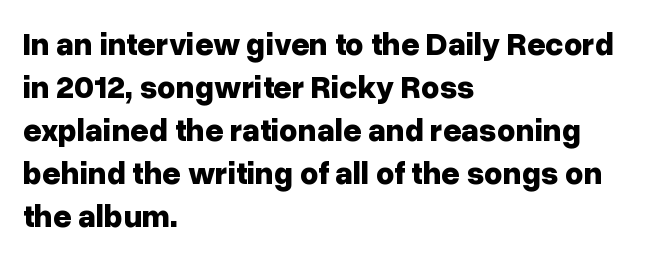
{"serif": "no", "italic": "no", "bold": "yes", "weight": "bold", "width": "normal", "stroke_contrast": "low", "x_height": "medium", "monospaced": "no", "underline": "no", "align": "left", "line_spacing": "normal", "line_spacing_ratio": 1.34, "letter_spacing": "normal", "letter_spacing_em": 0.0, "glyph_px": 32}
